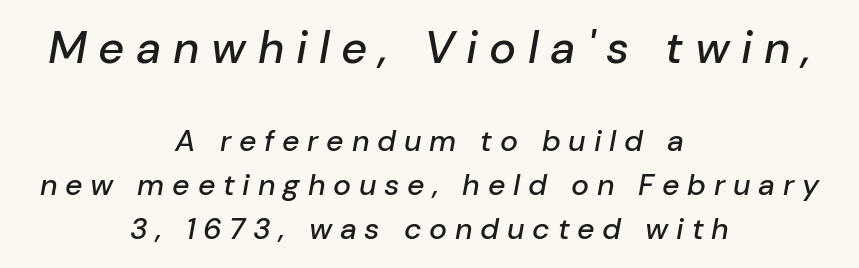
Q: Is the text italic (slanted)? A: Yes, it leans right by about 10 degrees.
Q: Is the text underlined? A: No.
Q: How is the paragraph aligned? A: Centered.
Q: Is the spacing between letters normal or unusually wide? A: Unusually wide.
Q: Is the spacing between lines tight, normal or loose? A: Normal.
Q: Which block of text is set in a larger size, the first (top) or the second (bottom)? A: The first (top) one.
Q: Width (condensed, normal, or wide)? A: Normal.
Q: Stroke contrast? A: Low.
Q: x-height? A: Medium.
Q: Monospaced? A: No.
